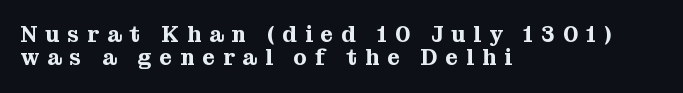
The image shows 22 px text type, upright; set left-aligned, tight line spacing (1.06x), unusually wide letter spacing (+0.37 em), not underlined.
